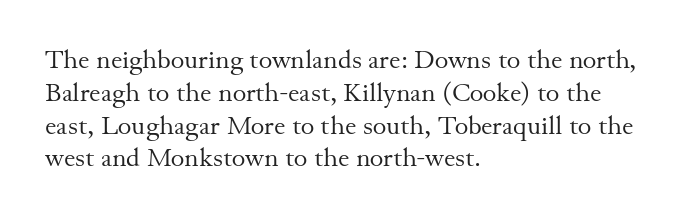
Check the space under the baseline: it is left empty. Posture: upright roman. Is the type heavy? It reads as light-to-regular instead. One-word summary of the alignment: left. The line-height multiplier appears to be the usual default.
